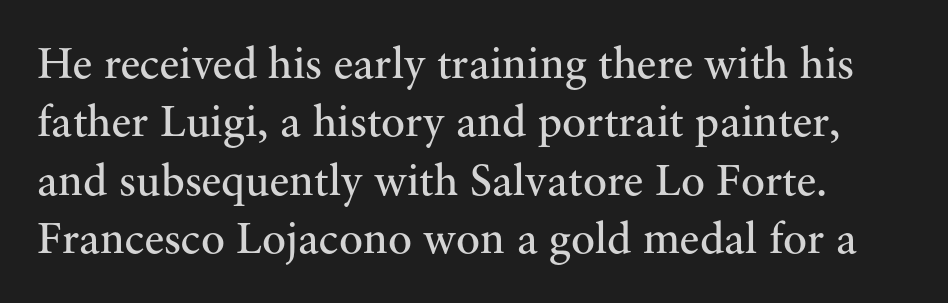
Each letter keeps its own natural width here, so spacing adapts to shape. The words here are not underlined. Stroke terminals: seriffed. Regarding leading, the lines here are spaced in the standard way.
